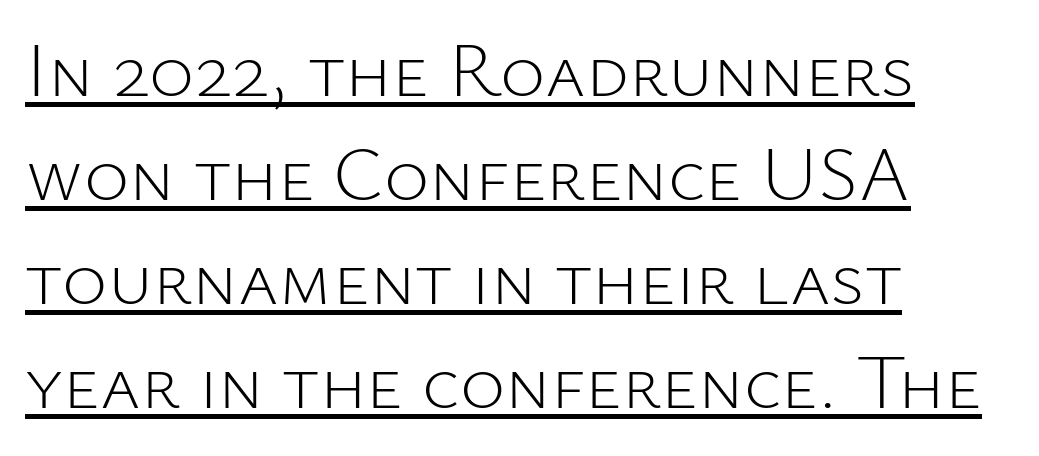
Classification — sans serif. What's the leading like? Ordinary, nothing unusual. Upright lettering throughout. Looks like regular typesetting: each glyph gets only the width it needs.
